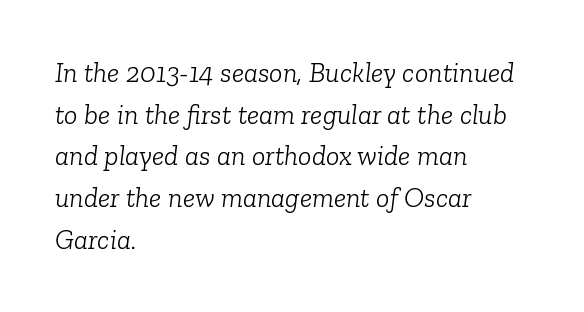
The letters advance in unequal steps, a hallmark of proportional type. The text was rendered using a seriffed face with decorative stroke endings. Think standard paragraph weight, or any step lighter than that. Compared with ordinary roman type, these characters are visibly tilted. One-word summary of the alignment: left. Plain, unruled lines of type.
